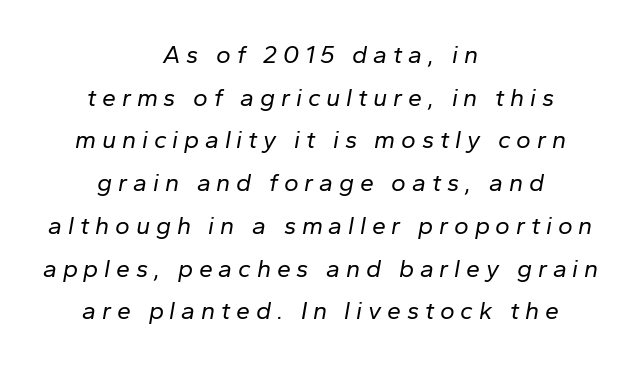
Descenders hang freely into open space. Leftover space on each line is divided equally before and after the words. Ink coverage per letter is moderate at most. This sample uses an oblique cut, with every glyph tilted off the vertical. Observe the wide spacing: letters keep a clear distance from each other.
